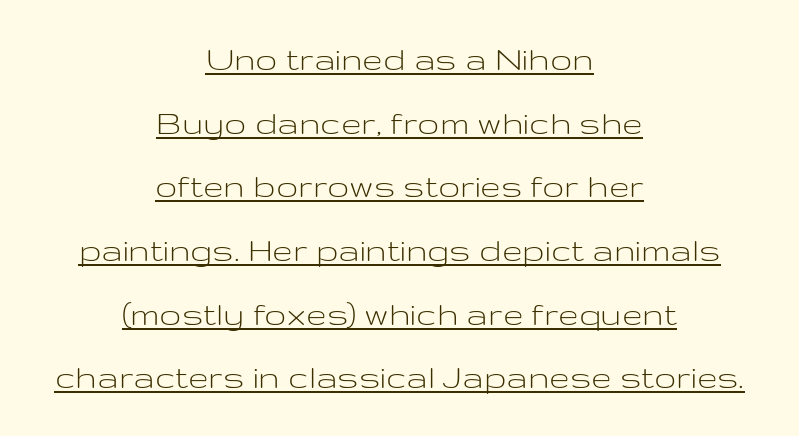
{"serif": "no", "italic": "no", "bold": "no", "weight": "light", "width": "wide", "stroke_contrast": "low", "x_height": "medium", "monospaced": "no", "underline": "yes", "align": "center", "line_spacing_ratio": 1.72, "letter_spacing": "normal", "letter_spacing_em": 0.0, "glyph_px": 37}
